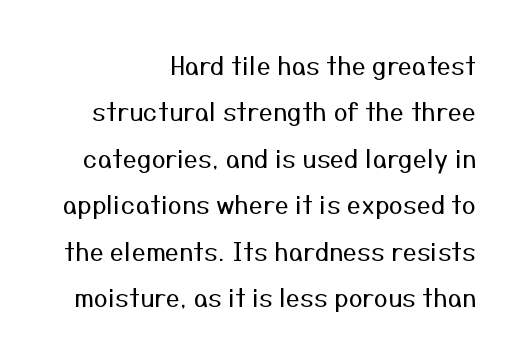
Is the type heavy? It reads as light-to-regular instead. Glance below the letters and you will spot only blank space. Line endings align vertically; line beginnings do not. Style check: upright. Here the glyphs are tracked normally, forming tight word shapes.
